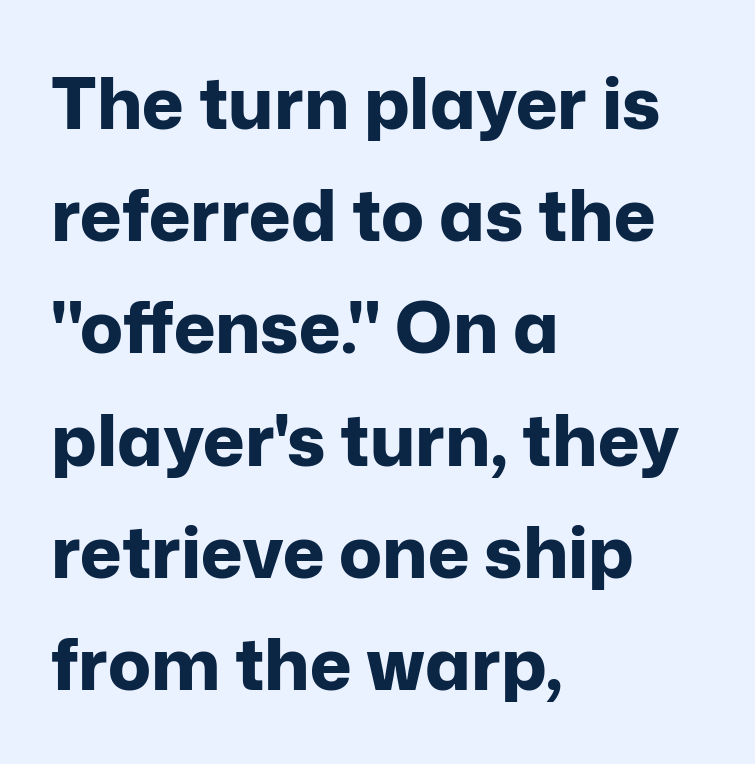
Q: Is the text bold? A: Yes.
Q: Is the text italic (slanted)? A: No, it is upright.
Q: Is the typeface a serif or a sans-serif typeface? A: Sans-serif.
Q: Is the text underlined? A: No.
Q: How is the paragraph aligned? A: Left-aligned.
Q: Is the spacing between letters normal or unusually wide? A: Normal.
Q: Is the spacing between lines tight, normal or loose? A: Normal.
Q: Width (condensed, normal, or wide)? A: Normal.
Q: Stroke contrast? A: Low.
Q: x-height? A: Medium.
Q: Monospaced? A: No.
